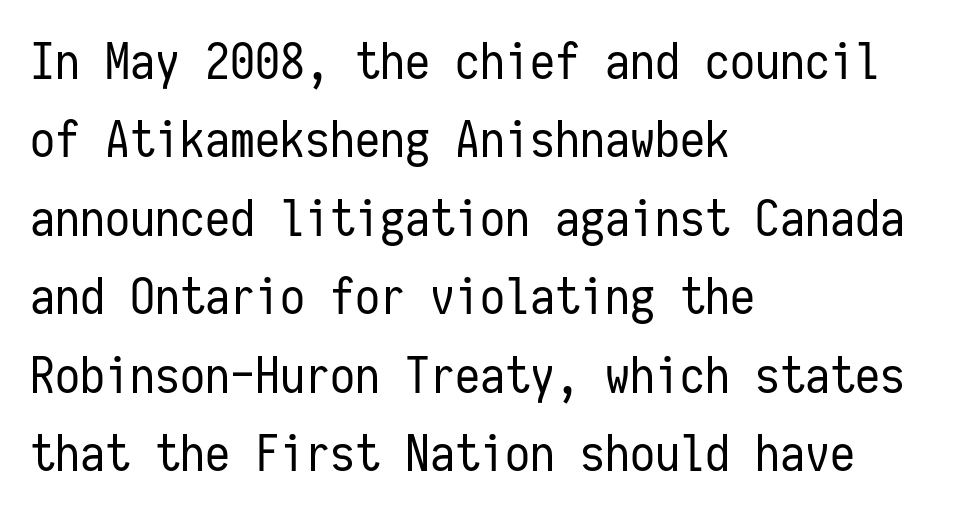
The image shows 50 px regular-weight, condensed sans-serif type, upright, monospaced; set left-aligned, normal line spacing (1.57x), normal letter spacing, not underlined; low stroke contrast and a medium x-height.
